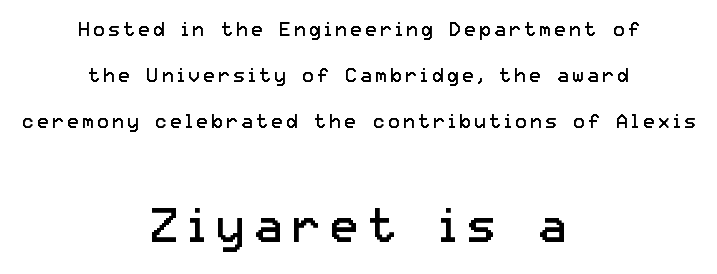
The image shows 48 px regular-weight sans-serif type, upright; set centered, loose line spacing (2.43x), not underlined; the second (bottom) block is 2.53x larger; low stroke contrast and a medium x-height.
